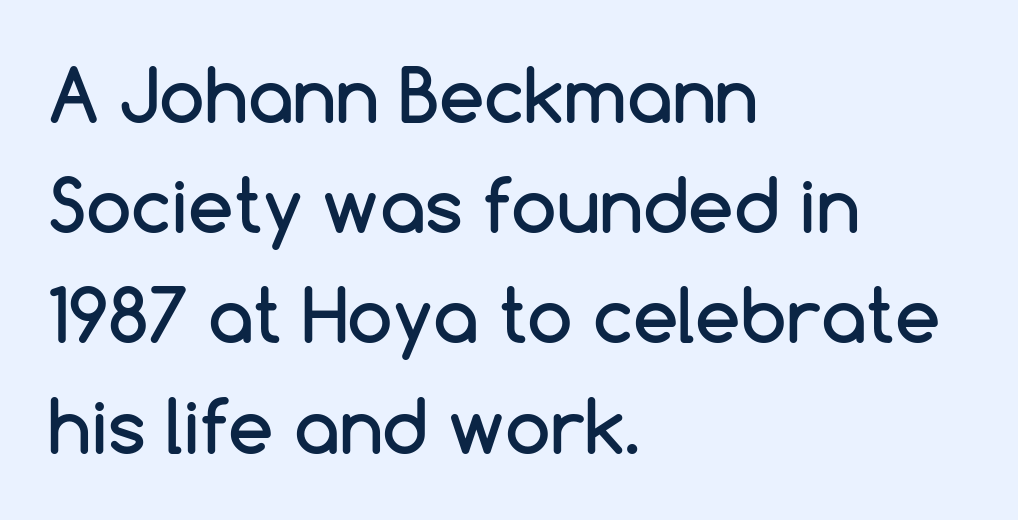
The image shows 73 px sans-serif type, upright; set left-aligned, normal line spacing (1.51x), normal letter spacing, not underlined; low stroke contrast and a medium x-height.
